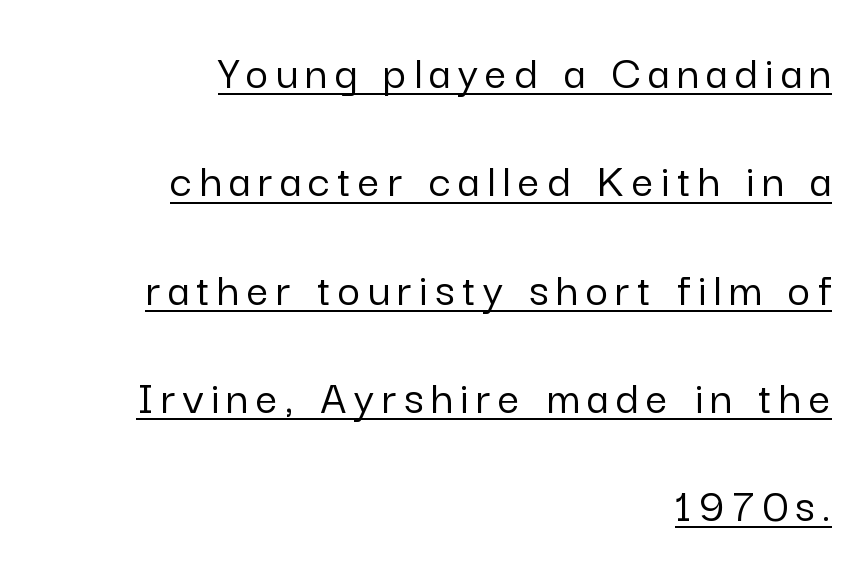
The image shows 49 px sans-serif type, upright; set right-aligned, loose line spacing (2.21x), underlined; low stroke contrast and a medium x-height.
